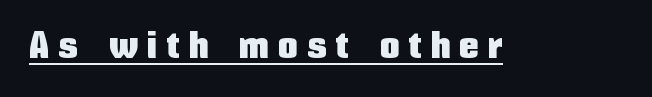
Q: Is the text italic (slanted)? A: No, it is upright.
Q: Is the typeface a serif or a sans-serif typeface? A: Sans-serif.
Q: Is the text underlined? A: Yes.
Q: Is the spacing between letters normal or unusually wide? A: Unusually wide.
Q: Width (condensed, normal, or wide)? A: Condensed.
Q: Stroke contrast? A: Low.
Q: x-height? A: Medium.
Q: Monospaced? A: No.
